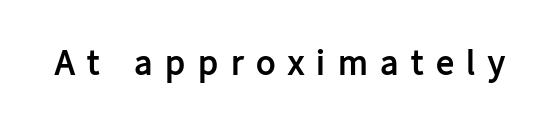
Q: Is the text bold? A: Yes.
Q: Is the text italic (slanted)? A: No, it is upright.
Q: Is the typeface a serif or a sans-serif typeface? A: Sans-serif.
Q: Is the text underlined? A: No.
Q: Is the spacing between letters normal or unusually wide? A: Unusually wide.
Q: Width (condensed, normal, or wide)? A: Normal.
Q: Stroke contrast? A: Low.
Q: x-height? A: Medium.
Q: Monospaced? A: No.
